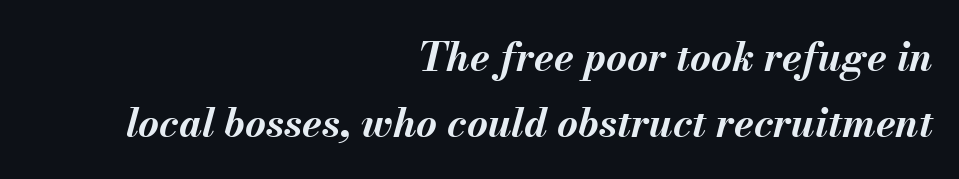
{"italic": "yes", "lean": "right", "slant_degrees": 13, "bold": "yes", "weight": "bold", "width": "normal", "stroke_contrast": "medium", "x_height": "small", "monospaced": "no", "underline": "no", "align": "right", "line_spacing": "normal", "line_spacing_ratio": 1.64, "letter_spacing": "normal", "letter_spacing_em": 0.0, "glyph_px": 40}
